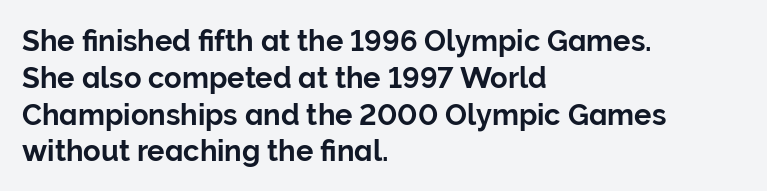
The image shows 29 px sans-serif type, upright; set left-aligned, normal line spacing (1.27x), normal letter spacing, not underlined; low stroke contrast and a medium x-height.
